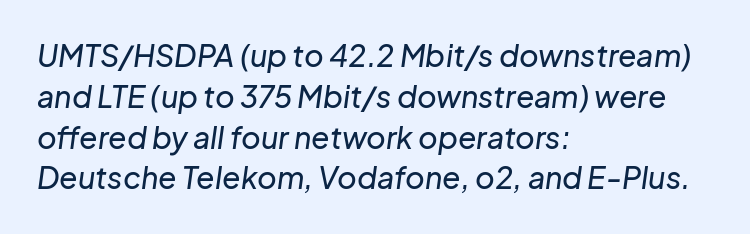
Q: Is the text italic (slanted)? A: Yes, it leans right by about 8 degrees.
Q: Is the text underlined? A: No.
Q: How is the paragraph aligned? A: Left-aligned.
Q: Is the spacing between letters normal or unusually wide? A: Normal.
Q: Is the spacing between lines tight, normal or loose? A: Normal.
Q: Width (condensed, normal, or wide)? A: Normal.
Q: Stroke contrast? A: Low.
Q: x-height? A: Medium.
Q: Monospaced? A: No.
